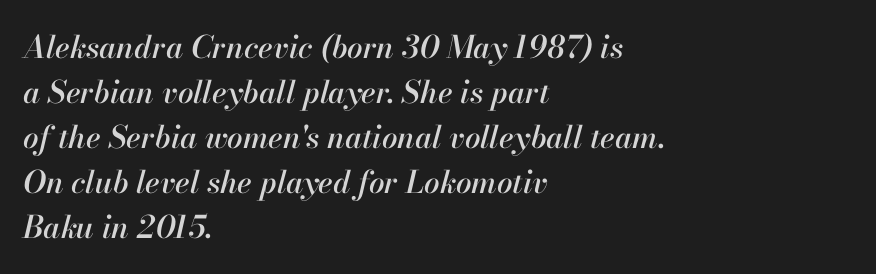
Q: Is the text italic (slanted)? A: Yes, it leans right by about 13 degrees.
Q: Is the text underlined? A: No.
Q: How is the paragraph aligned? A: Left-aligned.
Q: Is the spacing between letters normal or unusually wide? A: Normal.
Q: Is the spacing between lines tight, normal or loose? A: Normal.
Q: Width (condensed, normal, or wide)? A: Normal.
Q: Stroke contrast? A: High.
Q: x-height? A: Small.
Q: Monospaced? A: No.
